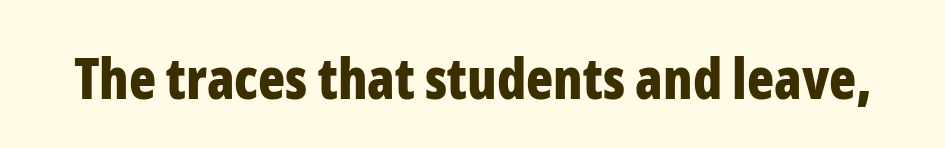
Honestly, the letter spacing is just normal — you wouldn't notice it. The space directly below the letters is spotless. Its strokes are broad and dark, the hallmark of bold type. Posture: upright roman. The characters display no serif detailing; their extremities are plain. The face used here is proportionally spaced, like ordinary book or web type.
